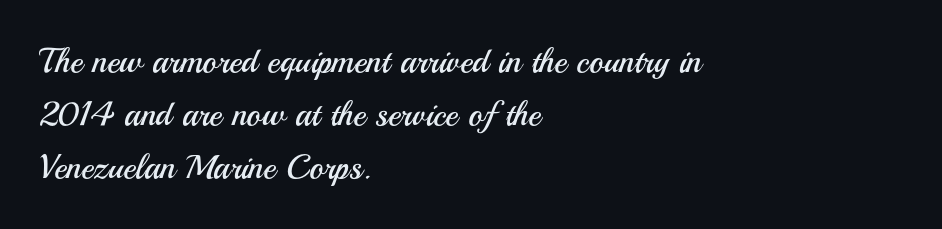
Inter-character spacing is left at the font's built-in metrics. Words float on clear page, feet unadorned. Whoever set this chose a conventional vertical rhythm. Are there feet on the stems? There aren't — it's a sans. On a weight scale, this lands at 450 or below.
